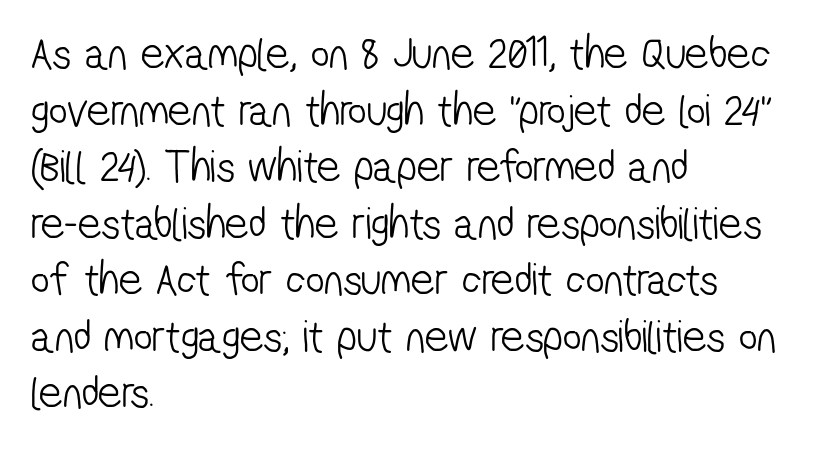
The image shows 46 px light, condensed sans-serif type; set left-aligned, line spacing 1.23x, normal letter spacing, not underlined; low stroke contrast and a medium x-height.
